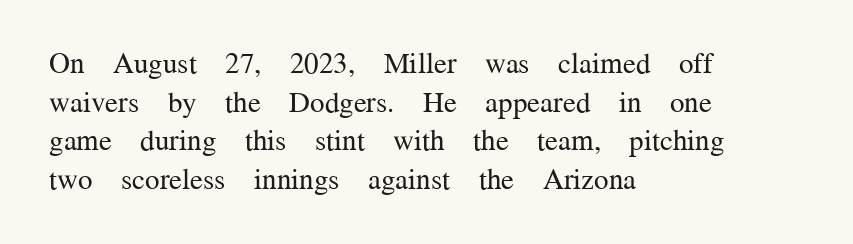
The image shows 29 px regular-weight serif type, upright; set left-aligned, normal line spacing (1.33x), normal letter spacing, not underlined; medium stroke contrast and a medium x-height.
